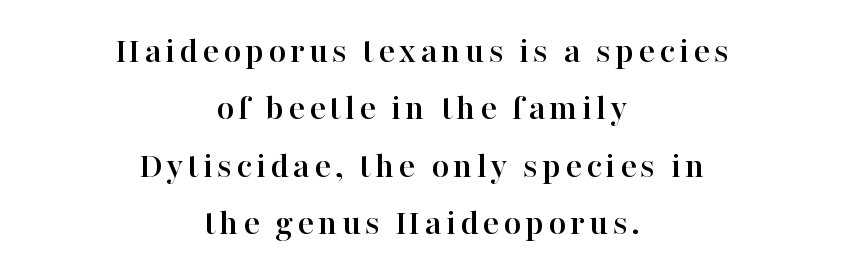
{"serif": "yes", "italic": "no", "width": "normal", "stroke_contrast": "high", "x_height": "medium", "monospaced": "no", "underline": "no", "align": "center", "line_spacing": "normal", "line_spacing_ratio": 1.51, "glyph_px": 38}
